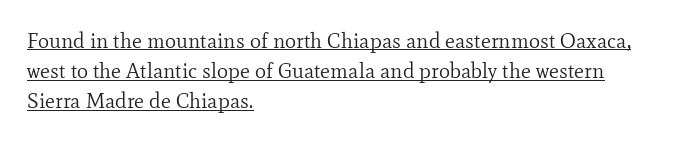
{"italic": "no", "bold": "no", "underline": "yes", "align": "left", "line_spacing": "normal", "line_spacing_ratio": 1.44, "letter_spacing": "normal", "letter_spacing_em": 0.0, "glyph_px": 21}
